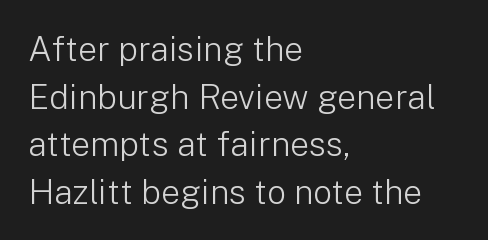
The image shows 34 px light sans-serif type, upright; set left-aligned, normal line spacing (1.4x), normal letter spacing, not underlined; low stroke contrast and a medium x-height.
